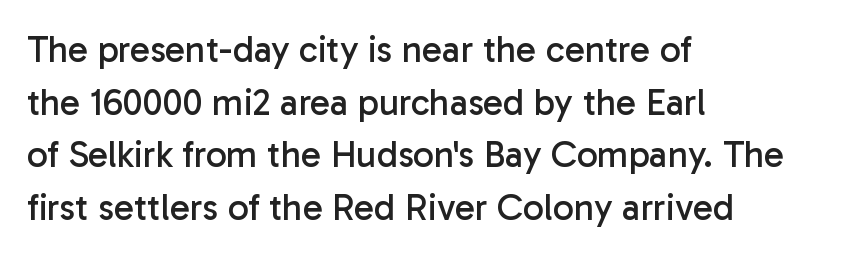
Is there much room between lines? A standard amount, neither cramped nor airy. The paragraph shown leans on its left margin. Spacing between characters is what you'd get straight out of the box. A typesetter would mark this as roman, not italic. The weight tops out at a normal text grade.
